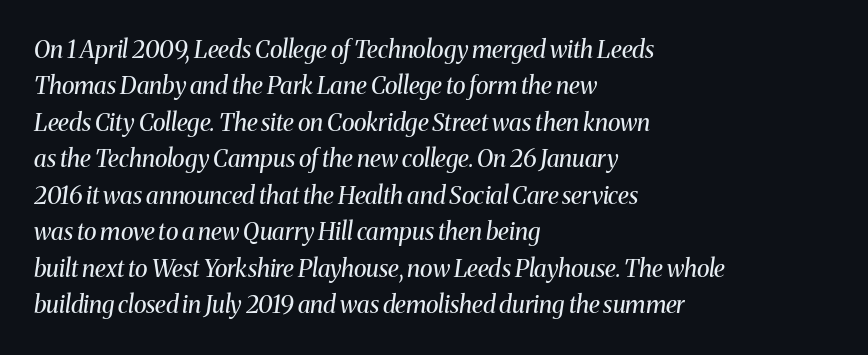
Q: Is the text bold? A: No.
Q: Is the text italic (slanted)? A: Yes, it leans right by about 8 degrees.
Q: Is the text underlined? A: No.
Q: How is the paragraph aligned? A: Left-aligned.
Q: Is the spacing between letters normal or unusually wide? A: Normal.
Q: Is the spacing between lines tight, normal or loose? A: Normal.
